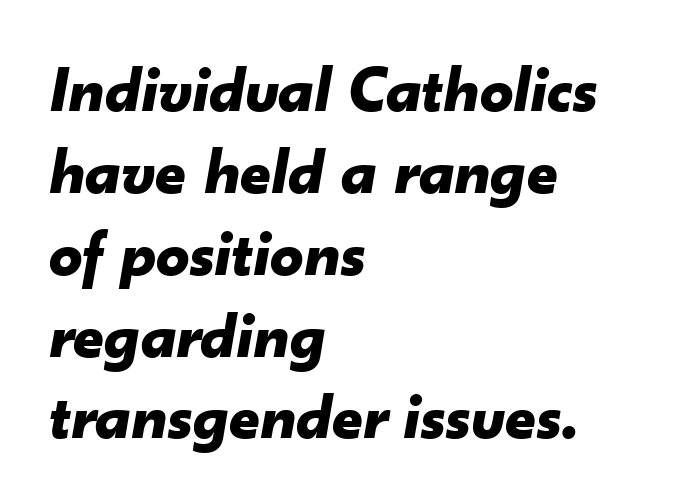
The image shows 66 px bold type, italic (leaning right); set left-aligned, line spacing 1.24x, normal letter spacing, not underlined; low stroke contrast and a small x-height.
